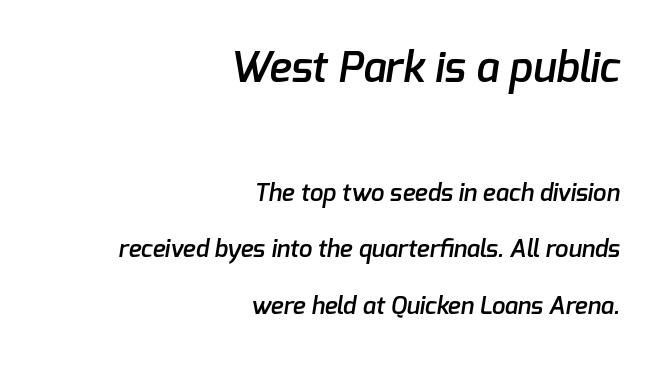
Q: Is the text bold? A: Semi-bold.
Q: Is the typeface a serif or a sans-serif typeface? A: Sans-serif.
Q: Is the text underlined? A: No.
Q: How is the paragraph aligned? A: Right-aligned.
Q: Is the spacing between letters normal or unusually wide? A: Normal.
Q: Is the spacing between lines tight, normal or loose? A: Loose.
Q: Which block of text is set in a larger size, the first (top) or the second (bottom)? A: The first (top) one.
Q: Width (condensed, normal, or wide)? A: Normal.
Q: Stroke contrast? A: Low.
Q: x-height? A: Medium.
Q: Monospaced? A: No.
